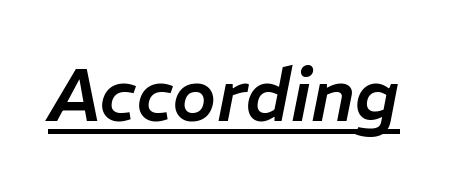
The image shows 74 px text type, italic (leaning right); set normal letter spacing, underlined; low stroke contrast and a medium x-height.
